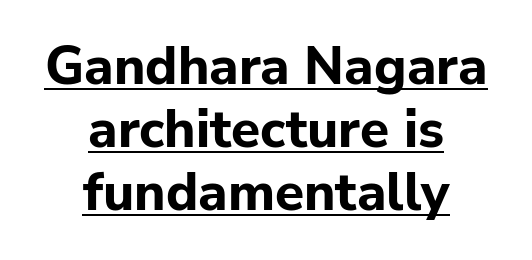
Style check: upright. The passage shown is underscored from start to finish. Here the glyphs are tracked normally, forming tight word shapes. The characters display no serif detailing; their extremities are plain.
